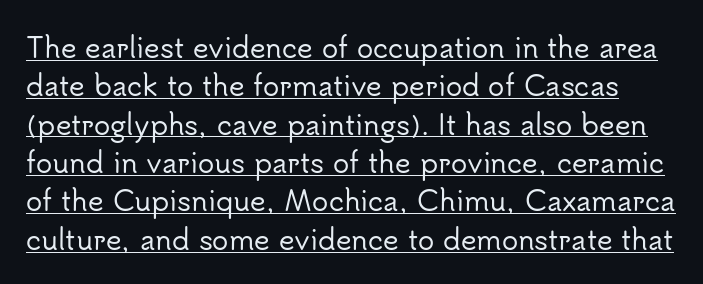
{"italic": "no", "underline": "yes", "line_spacing": "normal", "line_spacing_ratio": 1.42, "letter_spacing": "normal", "letter_spacing_em": 0.0, "glyph_px": 27}
